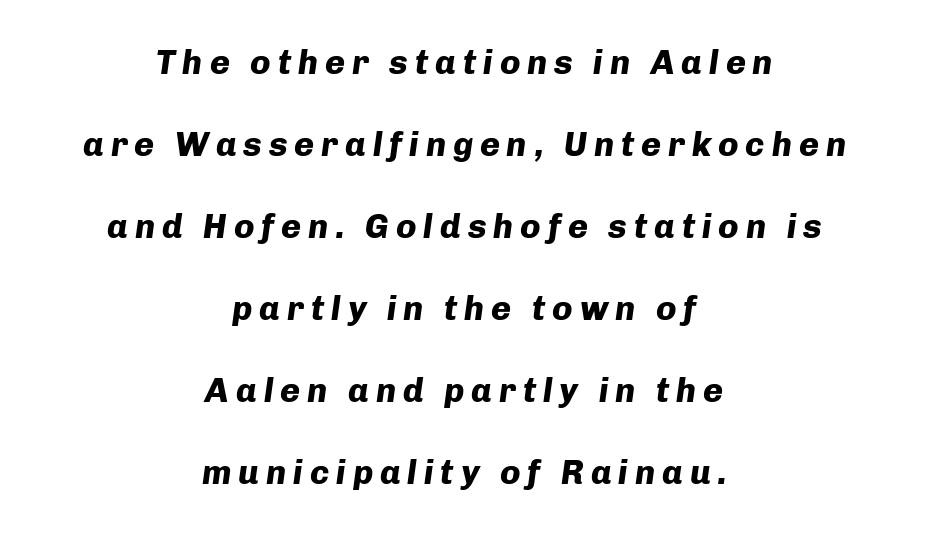
The image shows 34 px heavy type, italic (leaning right); set centered, loose line spacing (2.41x), unusually wide letter spacing (+0.2 em), not underlined; low stroke contrast and a medium x-height.
